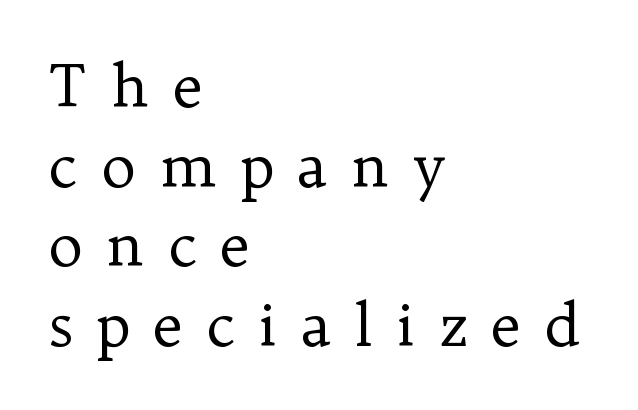
Between one letter and the next there's a generous, obvious gap. No heavy texture on the line: the type isn't bold. The font's upright variant was chosen for this text. This block has exactly the height ordinary leading produces. The paragraph shown leans on its left margin.
